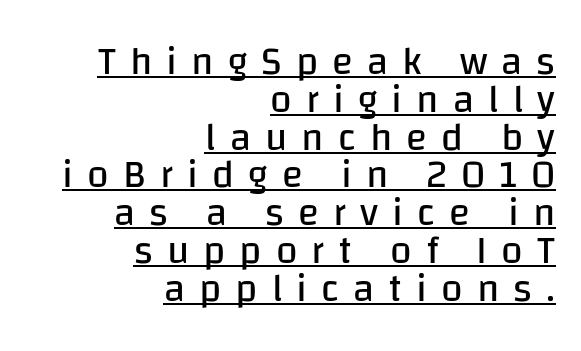
Are there feet on the stems? There aren't — it's a sans. A typesetter would call this proportional, since set widths differ per character. The string is rendered with underlining switched on. The type sits square on the baseline with zero lean. The rendering inserts visible extra space after every character.
